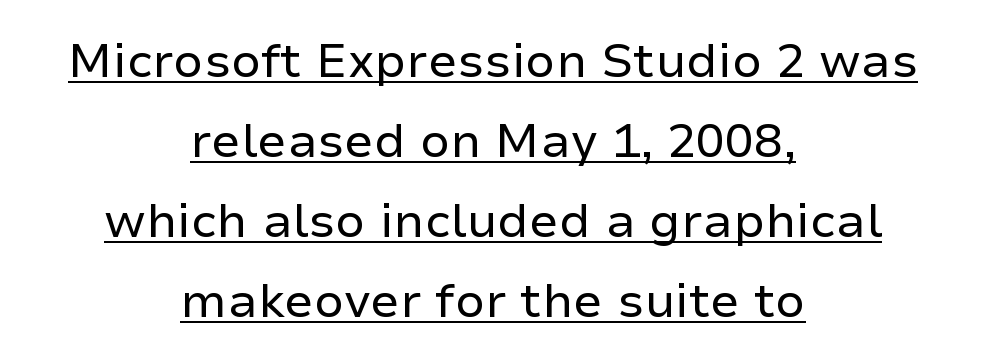
Every character sits straight up, as roman type does. Each letter's strokes conclude bluntly, with no projecting serifs. Leading: standard. These characters rest on top of a visible drawn line.
